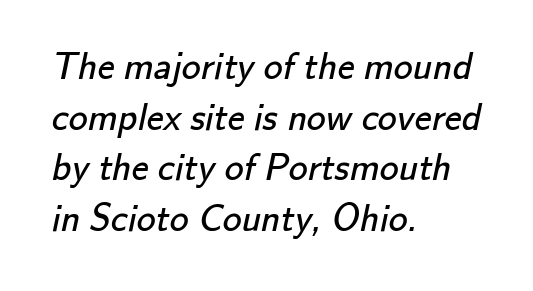
Q: Is the text bold? A: No.
Q: Is the typeface a serif or a sans-serif typeface? A: Sans-serif.
Q: Is the text underlined? A: No.
Q: How is the paragraph aligned? A: Left-aligned.
Q: Is the spacing between letters normal or unusually wide? A: Normal.
Q: Is the spacing between lines tight, normal or loose? A: Normal.
Q: Width (condensed, normal, or wide)? A: Normal.
Q: Stroke contrast? A: Low.
Q: x-height? A: Small.
Q: Monospaced? A: No.
